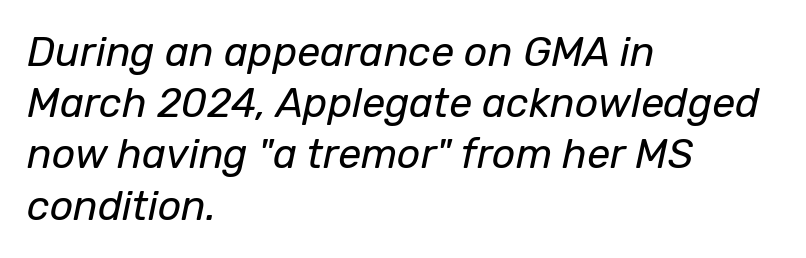
Stems and bowls with no extra thickness — not bold. Each line starts at the same left margin while the right side varies. These lines are rendered in a variable-pitch font. This is oblique type, the kind used for emphasis or titles. In terms of leading, this rendering sits right in the middle.
